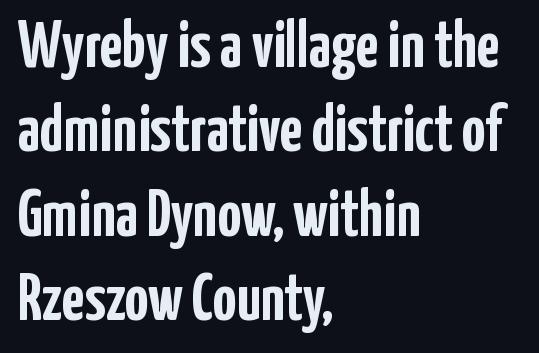
The type sits square on the baseline with zero lean. The space beneath each line is pristine and unruled. The characters display no serif detailing; their extremities are plain. Thick stems and heavy bowls — unmistakably bold. The designer left line spacing at the default. Is this a fixed-width face? No — the glyphs have proportional, varying widths.
